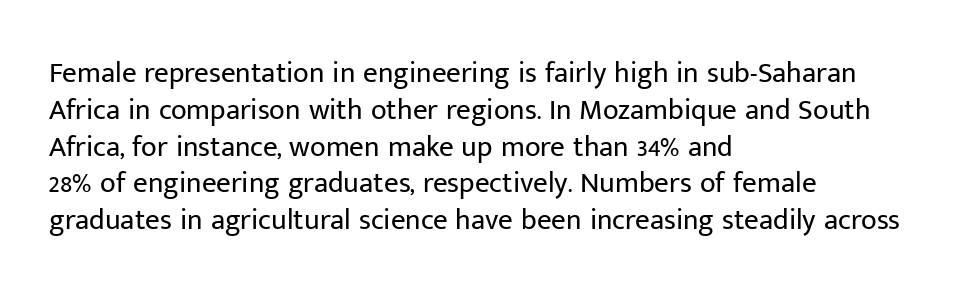
Is this a sans? Yes — the strokes have no serifs. Caption: multi-line text, flush left, ragged right. Vertical strokes here are truly vertical. No heavy texture on the line: the type isn't bold. Note the varied advance widths — an 'i' is clearly narrower than an 'm'.
